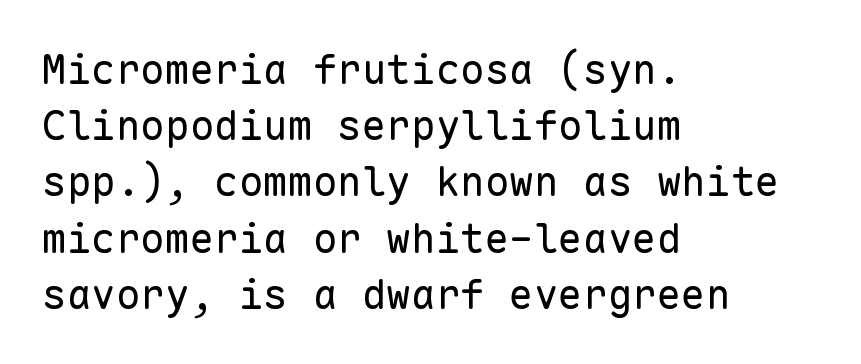
{"serif": "no", "italic": "no", "bold": "no", "weight": "regular", "width": "normal", "stroke_contrast": "low", "x_height": "medium", "monospaced": "yes", "underline": "no", "align": "left", "line_spacing": "normal", "line_spacing_ratio": 1.37, "letter_spacing": "normal", "letter_spacing_em": 0.0, "glyph_px": 41}
